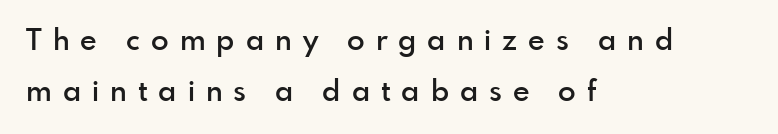
The image shows 29 px semibold sans-serif type, upright; set left-aligned, line spacing 1.76x, unusually wide letter spacing (+0.38 em), not underlined; a small x-height.
